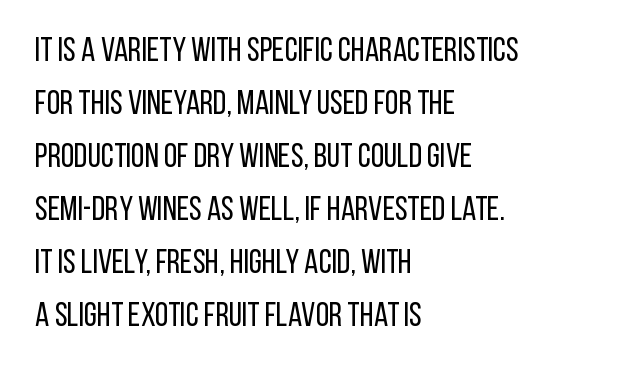
The image shows 34 px regular-weight, condensed sans-serif type, upright; set left-aligned, normal line spacing (1.56x), normal letter spacing, not underlined; low stroke contrast and a large x-height.
